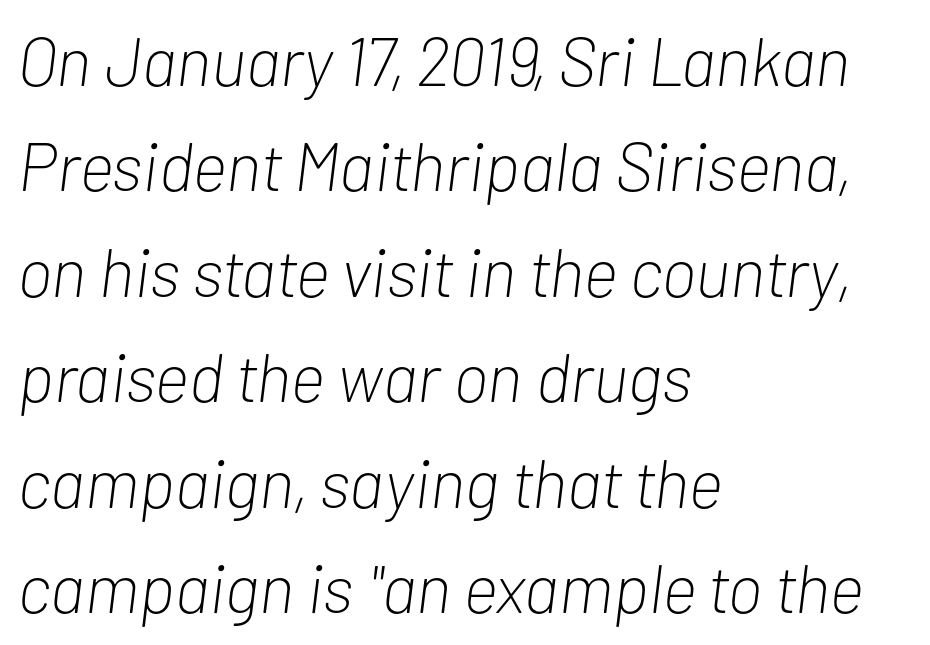
{"italic": "yes", "lean": "right", "slant_degrees": 7, "bold": "no", "weight": "light", "width": "condensed", "stroke_contrast": "low", "x_height": "medium", "monospaced": "no", "underline": "no", "align": "left", "line_spacing": "normal", "line_spacing_ratio": 1.55, "letter_spacing": "normal", "letter_spacing_em": 0.0, "glyph_px": 68}
